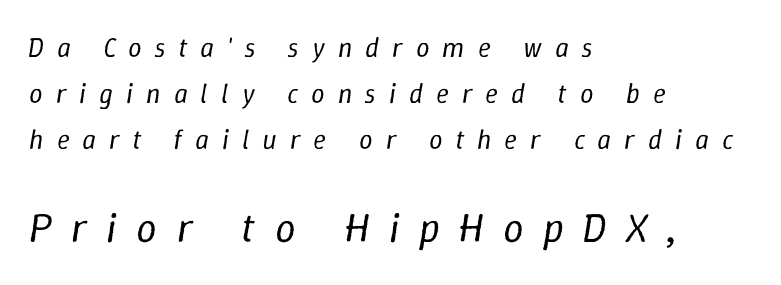
Each word looks stretched out because of the extra space between its letters. You could not count columns in this text — the font is proportionally spaced. Italic: yes, the glyphs are oblique. The passage shown begins with its smaller block and ends with its larger one. Each line starts at the same left margin while the right side varies. Lines of text with bare space underneath.
